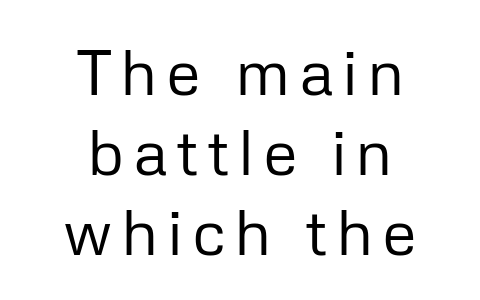
This rendering uses center alignment, leaving both contours irregular but symmetric. Interline gaps are of average width in this sample. Do the characters align in a grid? No, the font is proportional. Examine the stroke ends and you'll find no serifs. This is the regular roman posture of the typeface.
